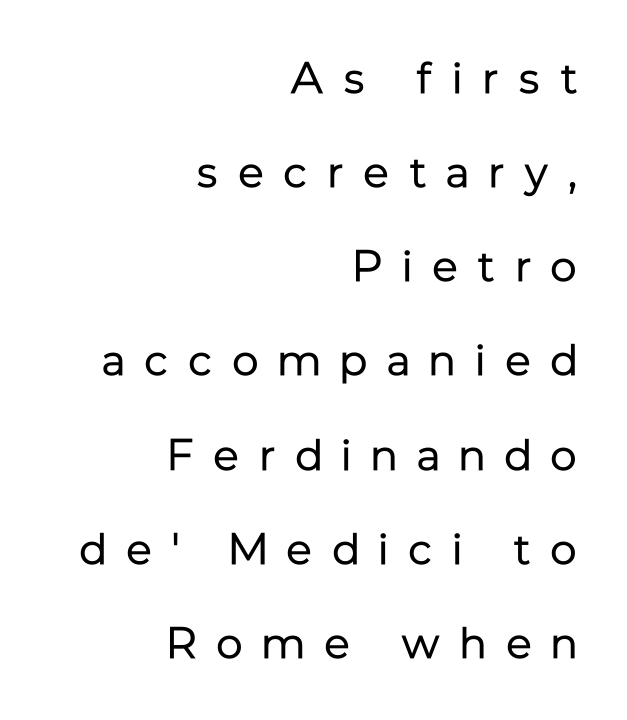
Q: Is the text bold? A: No.
Q: Is the text italic (slanted)? A: No, it is upright.
Q: Is the typeface a serif or a sans-serif typeface? A: Sans-serif.
Q: Is the text underlined? A: No.
Q: How is the paragraph aligned? A: Right-aligned.
Q: Is the spacing between letters normal or unusually wide? A: Unusually wide.
Q: Is the spacing between lines tight, normal or loose? A: Loose.
Q: Width (condensed, normal, or wide)? A: Normal.
Q: Stroke contrast? A: Low.
Q: x-height? A: Medium.
Q: Monospaced? A: No.
